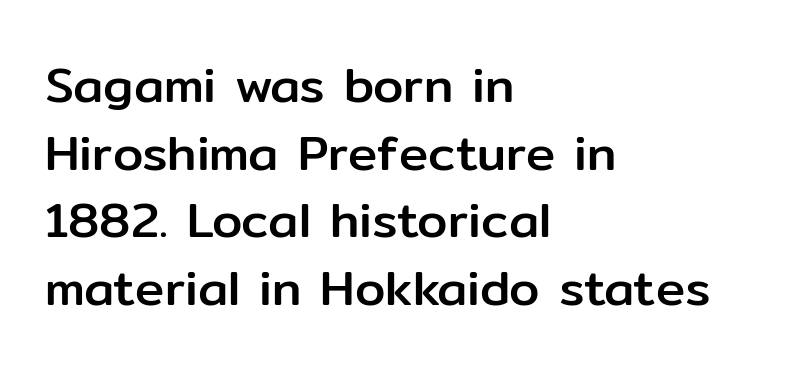
The letters advance in unequal steps, a hallmark of proportional type. Here the glyphs are tracked normally, forming tight word shapes. Anything drawn beneath the words? Only blank space. The rows are spaced the way most documents space them.
